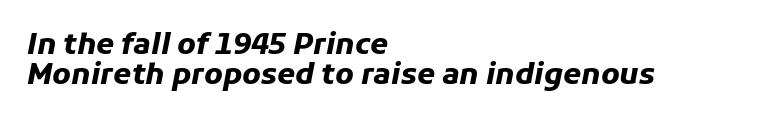
Q: Is the text bold? A: Yes.
Q: Is the text italic (slanted)? A: Yes, it leans right by about 11 degrees.
Q: Is the text underlined? A: No.
Q: How is the paragraph aligned? A: Left-aligned.
Q: Is the spacing between letters normal or unusually wide? A: Normal.
Q: Is the spacing between lines tight, normal or loose? A: Tight.
Q: Width (condensed, normal, or wide)? A: Normal.
Q: Stroke contrast? A: Low.
Q: x-height? A: Medium.
Q: Monospaced? A: No.
